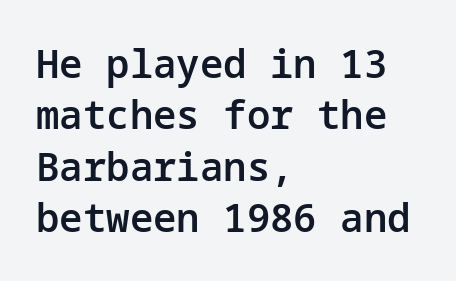
Q: Is the text bold? A: Semi-bold.
Q: Is the text italic (slanted)? A: No, it is upright.
Q: Is the typeface a serif or a sans-serif typeface? A: Sans-serif.
Q: Is the text underlined? A: No.
Q: How is the paragraph aligned? A: Left-aligned.
Q: Is the spacing between letters normal or unusually wide? A: Normal.
Q: Is the spacing between lines tight, normal or loose? A: Normal.
Q: Width (condensed, normal, or wide)? A: Normal.
Q: Stroke contrast? A: Low.
Q: x-height? A: Medium.
